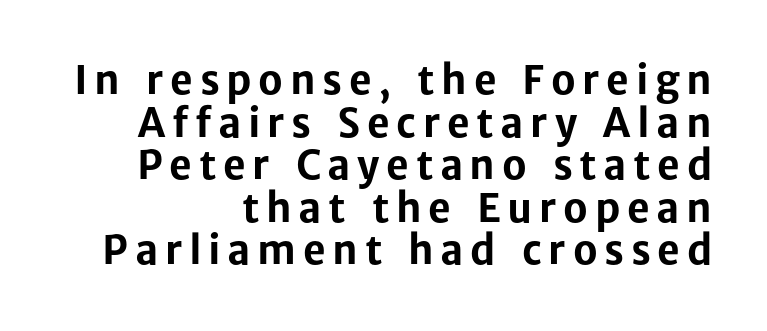
{"serif": "no", "italic": "no", "bold": "yes", "weight": "bold", "width": "normal", "stroke_contrast": "low", "x_height": "medium", "monospaced": "no", "underline": "no", "align": "right", "line_spacing": "tight", "line_spacing_ratio": 1.09, "glyph_px": 39}
